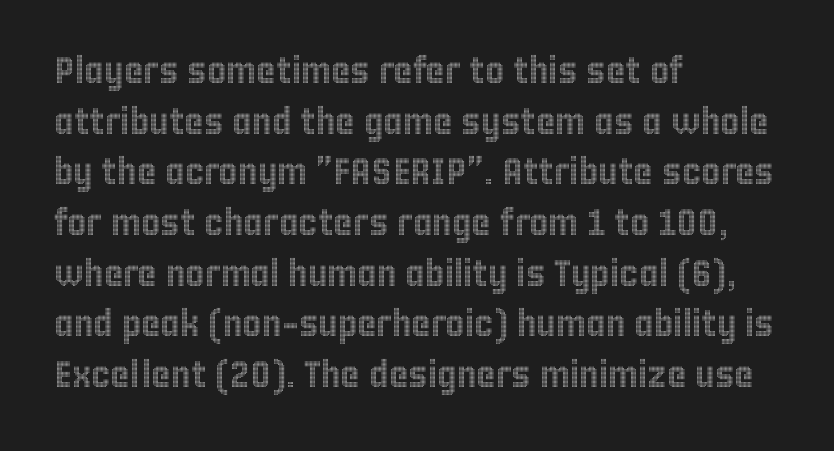
Q: Is the text italic (slanted)? A: No, it is upright.
Q: Is the text underlined? A: No.
Q: How is the paragraph aligned? A: Left-aligned.
Q: Is the spacing between letters normal or unusually wide? A: Normal.
Q: Is the spacing between lines tight, normal or loose? A: Normal.
Q: Width (condensed, normal, or wide)? A: Condensed.
Q: x-height? A: Large.
Q: Monospaced? A: No.
